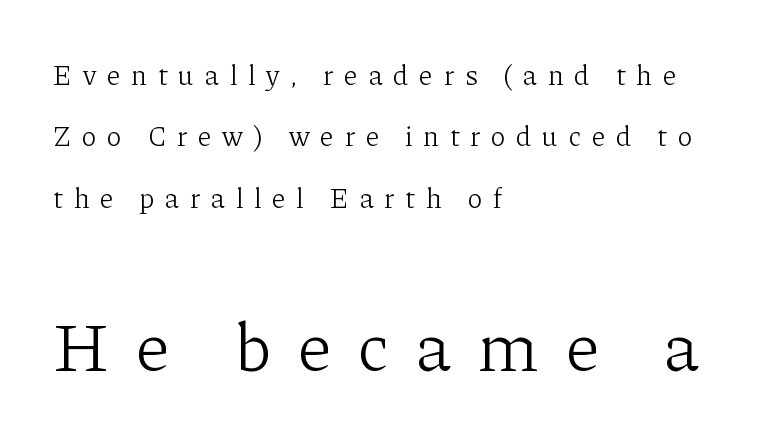
Q: Is the text bold? A: No.
Q: Is the text italic (slanted)? A: No, it is upright.
Q: Is the typeface a serif or a sans-serif typeface? A: Serif.
Q: Is the text underlined? A: No.
Q: How is the paragraph aligned? A: Left-aligned.
Q: Is the spacing between letters normal or unusually wide? A: Unusually wide.
Q: Is the spacing between lines tight, normal or loose? A: Loose.
Q: Which block of text is set in a larger size, the first (top) or the second (bottom)? A: The second (bottom) one.
Q: Width (condensed, normal, or wide)? A: Normal.
Q: Stroke contrast? A: Low.
Q: x-height? A: Medium.
Q: Monospaced? A: No.
